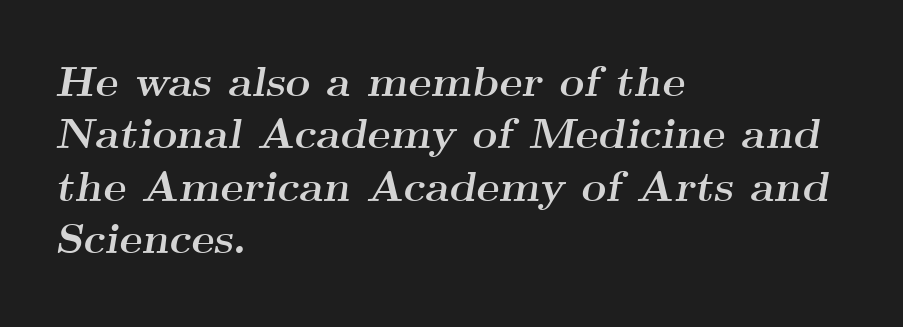
The image shows 43 px semibold, wide serif type, italic (leaning right); set left-aligned, line spacing 1.22x, normal letter spacing, not underlined; medium stroke contrast and a small x-height.
